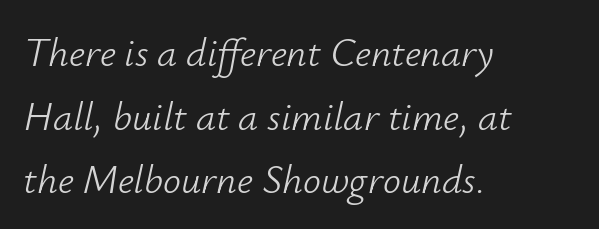
{"italic": "yes", "lean": "right", "slant_degrees": 12, "bold": "no", "weight": "light", "width": "normal", "stroke_contrast": "low", "x_height": "small", "monospaced": "no", "underline": "no", "align": "left", "line_spacing": "normal", "line_spacing_ratio": 1.59, "letter_spacing": "normal", "letter_spacing_em": 0.0, "glyph_px": 40}
